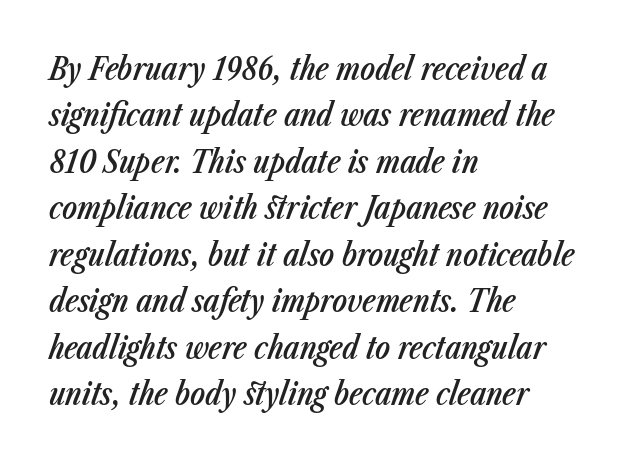
{"italic": "yes", "lean": "right", "slant_degrees": 23, "bold": "semi", "weight": "semibold", "width": "condensed", "stroke_contrast": "low", "x_height": "medium", "monospaced": "no", "underline": "no", "align": "left", "line_spacing": "normal", "line_spacing_ratio": 1.5, "letter_spacing": "normal", "letter_spacing_em": 0.0, "glyph_px": 31}
